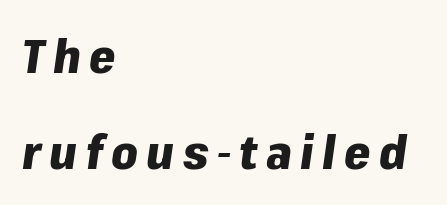
Q: Is the text bold? A: Yes.
Q: Is the text italic (slanted)? A: Yes, it leans right by about 8 degrees.
Q: Is the text underlined? A: No.
Q: How is the paragraph aligned? A: Left-aligned.
Q: Is the spacing between lines tight, normal or loose? A: Loose.
Q: Width (condensed, normal, or wide)? A: Normal.
Q: Stroke contrast? A: Low.
Q: x-height? A: Medium.
Q: Monospaced? A: No.
